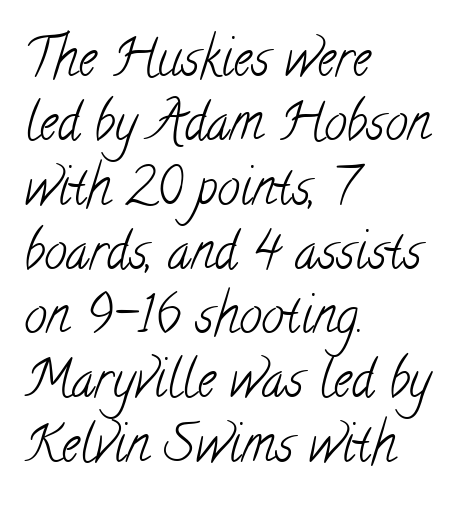
In terms of letterspacing, this is plain default setting. Nothing heavy about these letters — not bold at all. Short and long lines alike share a common starting point at left.
